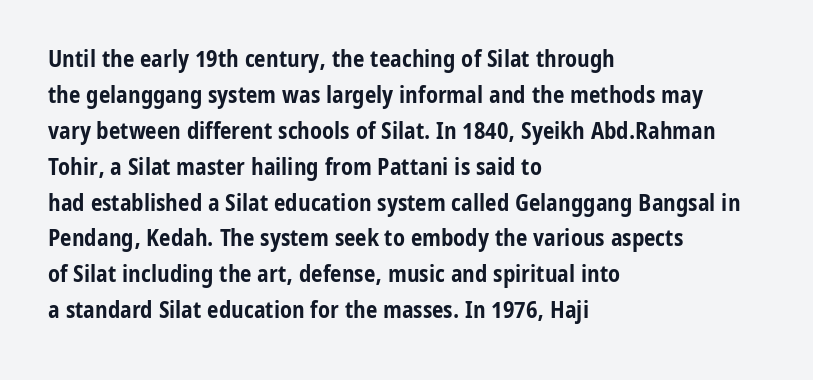
{"italic": "no", "bold": "yes", "underline": "no", "align": "left", "line_spacing": "normal", "line_spacing_ratio": 1.56, "letter_spacing": "normal", "letter_spacing_em": 0.0, "glyph_px": 23}
